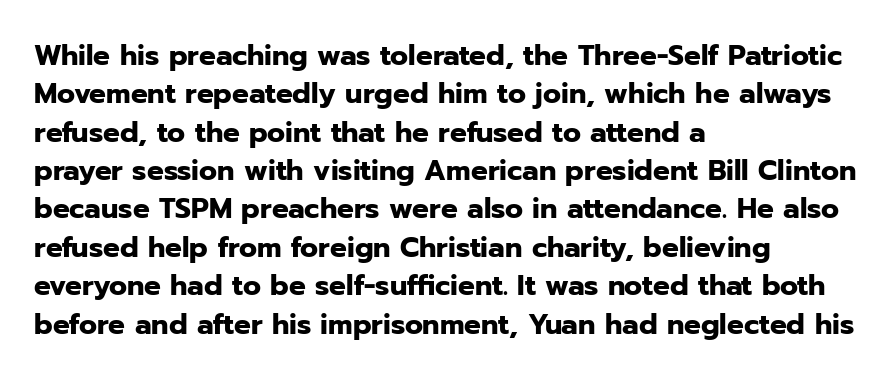
The image shows 28 px heavy sans-serif type, upright; set left-aligned, normal line spacing (1.37x), normal letter spacing, not underlined; low stroke contrast and a medium x-height.
